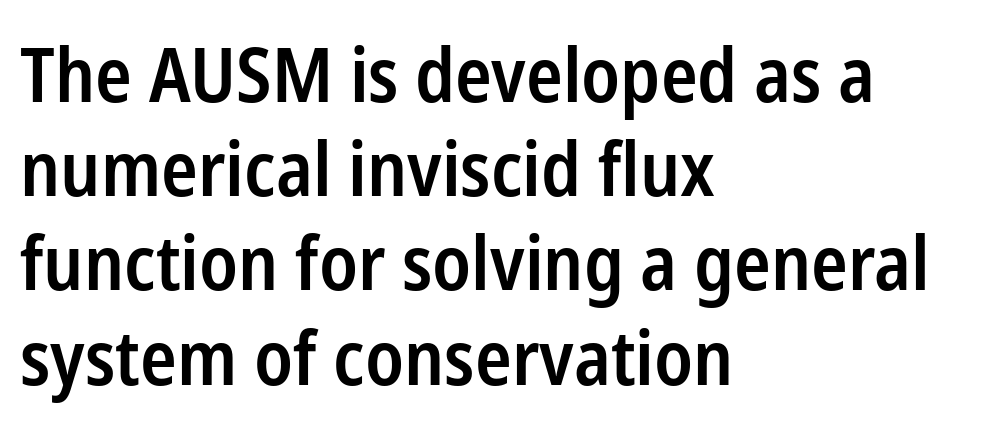
{"serif": "no", "italic": "no", "bold": "semi", "weight": "semibold", "width": "condensed", "stroke_contrast": "low", "x_height": "medium", "monospaced": "no", "underline": "no", "align": "left", "line_spacing_ratio": 1.24, "letter_spacing": "normal", "letter_spacing_em": 0.0, "glyph_px": 76}
